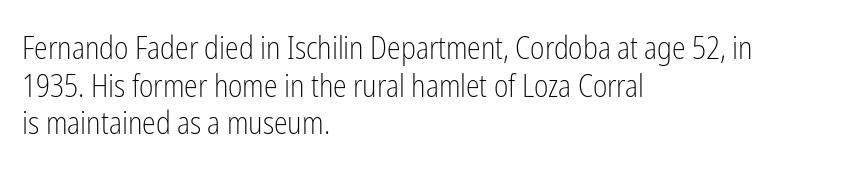
The image shows 31 px light, condensed sans-serif type, upright; set left-aligned, line spacing 1.21x, normal letter spacing, not underlined; low stroke contrast and a medium x-height.
